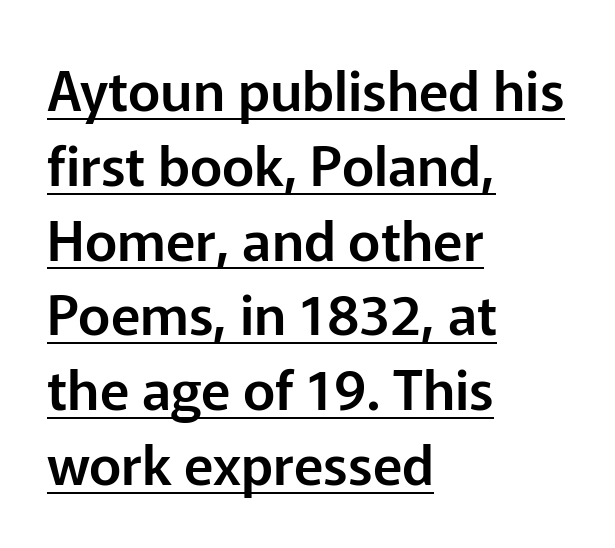
The face used here is proportionally spaced, like ordinary book or web type. Horizontal bands of white between lines are of average thickness. Look at the tracking — it's just the regular setting, nothing added. Type style note: lacks serifs. The rendering anchors every line to the left-hand side. Posture: straight, roman, zero tilt.
